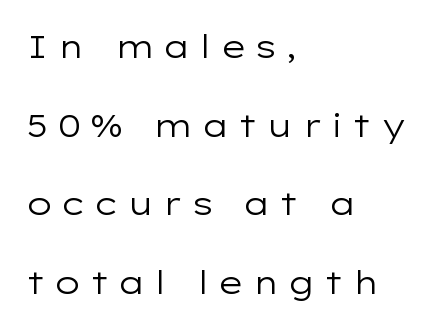
The image shows 32 px regular-weight, wide sans-serif type, upright; set left-aligned, loose line spacing (2.46x), unusually wide letter spacing (+0.25 em), not underlined; low stroke contrast and a medium x-height.
